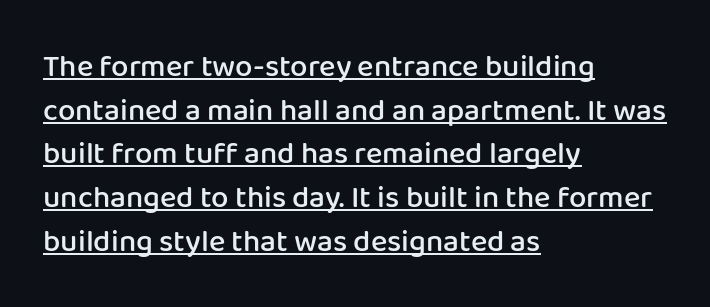
Q: Is the text bold? A: Semi-bold.
Q: Is the text italic (slanted)? A: No, it is upright.
Q: Is the typeface a serif or a sans-serif typeface? A: Sans-serif.
Q: Is the text underlined? A: Yes.
Q: How is the paragraph aligned? A: Left-aligned.
Q: Is the spacing between letters normal or unusually wide? A: Normal.
Q: Is the spacing between lines tight, normal or loose? A: Normal.
Q: Width (condensed, normal, or wide)? A: Normal.
Q: Stroke contrast? A: Low.
Q: x-height? A: Medium.
Q: Monospaced? A: No.
